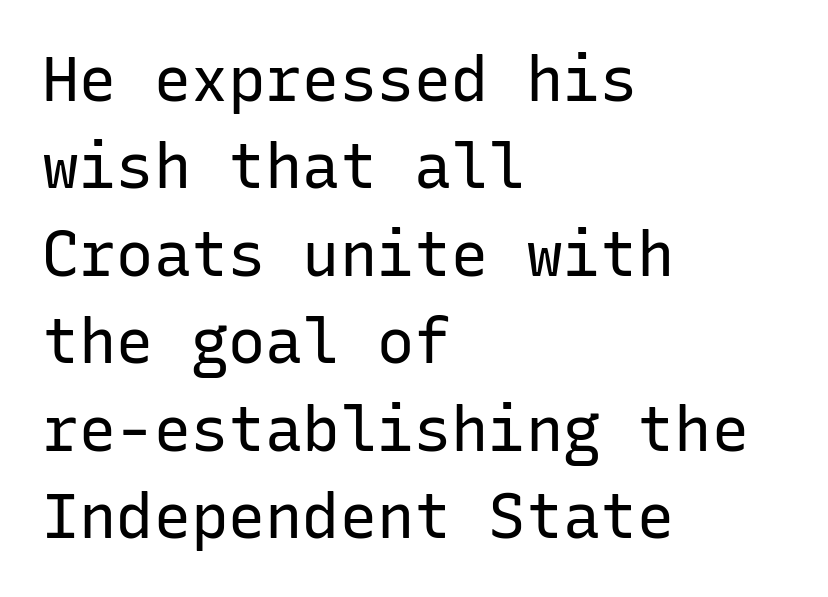
Letter spacing: default. The face looks like a standard text weight, possibly lighter. These lines are set flush left with a ragged right edge. The rendering shows plain stroke endings on the letterforms — a sans-serif design.
